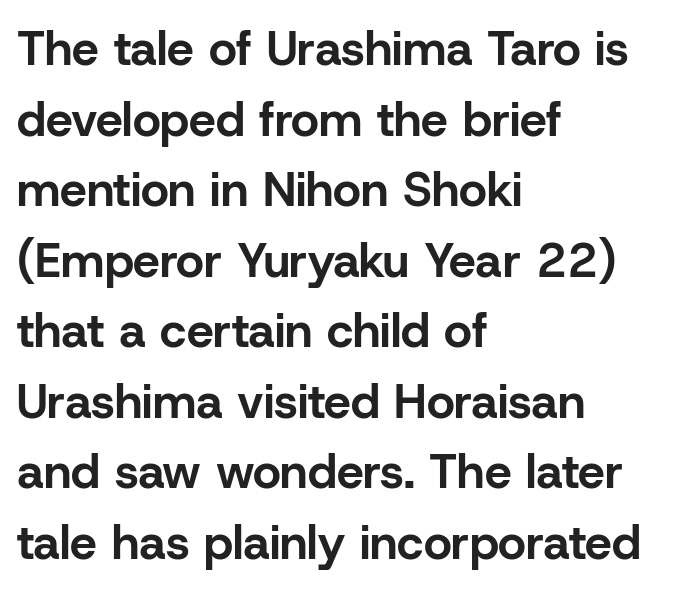
The image shows 48 px bold sans-serif type, upright; set left-aligned, normal line spacing (1.47x), normal letter spacing, not underlined; low stroke contrast and a medium x-height.
